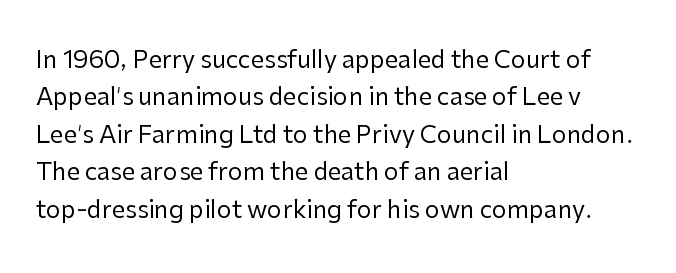
The image shows 24 px text type, upright; set left-aligned, normal line spacing (1.56x), normal letter spacing, not underlined.
